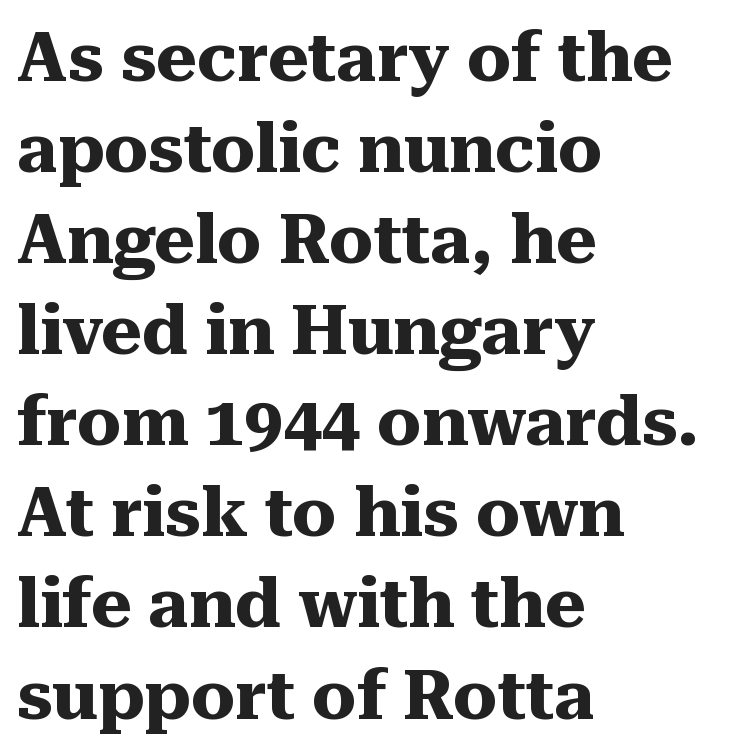
Q: Is the text bold? A: Yes.
Q: Is the text italic (slanted)? A: No, it is upright.
Q: Is the typeface a serif or a sans-serif typeface? A: Serif.
Q: Is the text underlined? A: No.
Q: How is the paragraph aligned? A: Left-aligned.
Q: Is the spacing between letters normal or unusually wide? A: Normal.
Q: Is the spacing between lines tight, normal or loose? A: Normal.
Q: Width (condensed, normal, or wide)? A: Normal.
Q: Stroke contrast? A: Medium.
Q: x-height? A: Medium.
Q: Monospaced? A: No.
